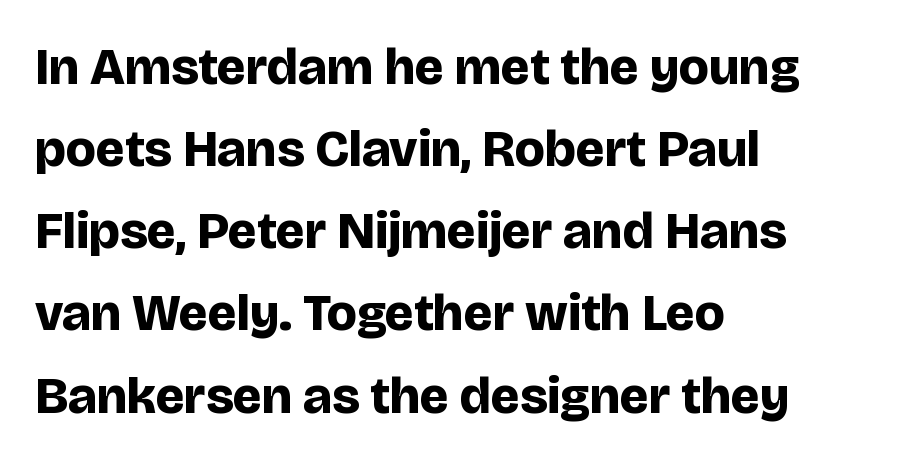
Q: Is the text bold? A: Yes.
Q: Is the text italic (slanted)? A: No, it is upright.
Q: Is the typeface a serif or a sans-serif typeface? A: Sans-serif.
Q: Is the text underlined? A: No.
Q: How is the paragraph aligned? A: Left-aligned.
Q: Is the spacing between letters normal or unusually wide? A: Normal.
Q: Is the spacing between lines tight, normal or loose? A: Normal.
Q: Width (condensed, normal, or wide)? A: Normal.
Q: Stroke contrast? A: Low.
Q: x-height? A: Large.
Q: Monospaced? A: No.
